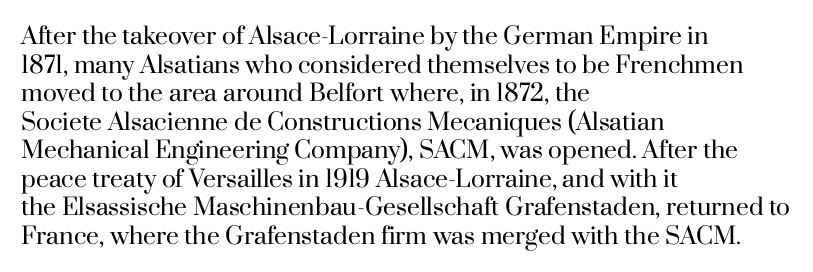
Q: Is the text bold? A: No.
Q: Is the text italic (slanted)? A: No, it is upright.
Q: Is the text underlined? A: No.
Q: How is the paragraph aligned? A: Left-aligned.
Q: Is the spacing between letters normal or unusually wide? A: Normal.
